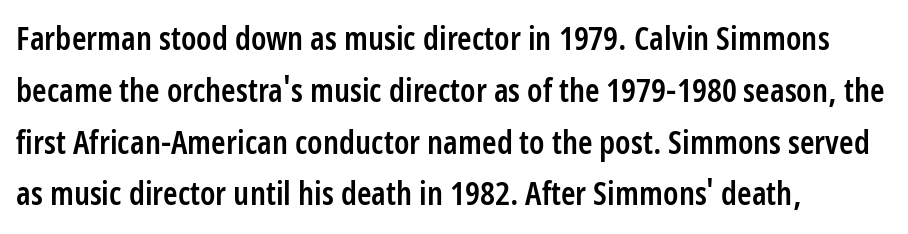
The image shows 33 px semibold, condensed sans-serif type, upright; set left-aligned, normal line spacing (1.57x), normal letter spacing, not underlined; low stroke contrast and a medium x-height.
